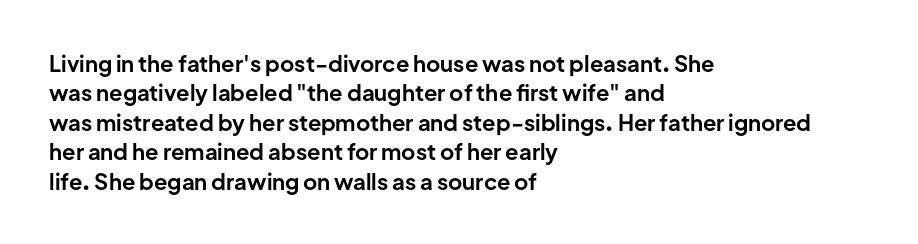
Q: Is the text bold? A: Yes.
Q: Is the text italic (slanted)? A: No, it is upright.
Q: Is the text underlined? A: No.
Q: How is the paragraph aligned? A: Left-aligned.
Q: Is the spacing between letters normal or unusually wide? A: Normal.
Q: Is the spacing between lines tight, normal or loose? A: Normal.
